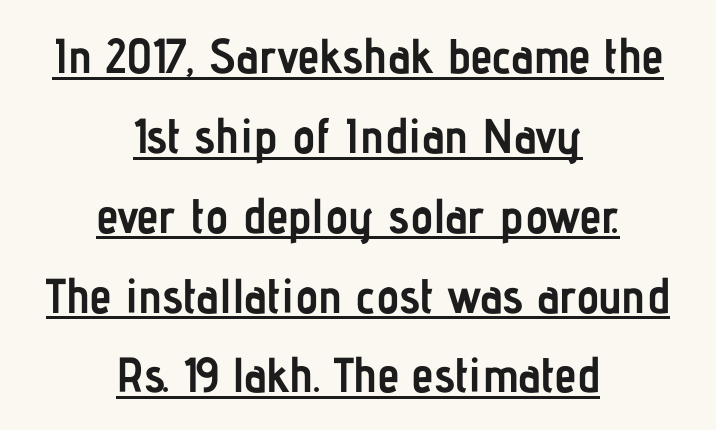
{"serif": "no", "italic": "no", "bold": "yes", "weight": "semibold", "width": "condensed", "stroke_contrast": "low", "x_height": "medium", "monospaced": "no", "underline": "yes", "align": "center", "line_spacing": "normal", "line_spacing_ratio": 1.63, "letter_spacing": "normal", "letter_spacing_em": 0.0, "glyph_px": 49}
